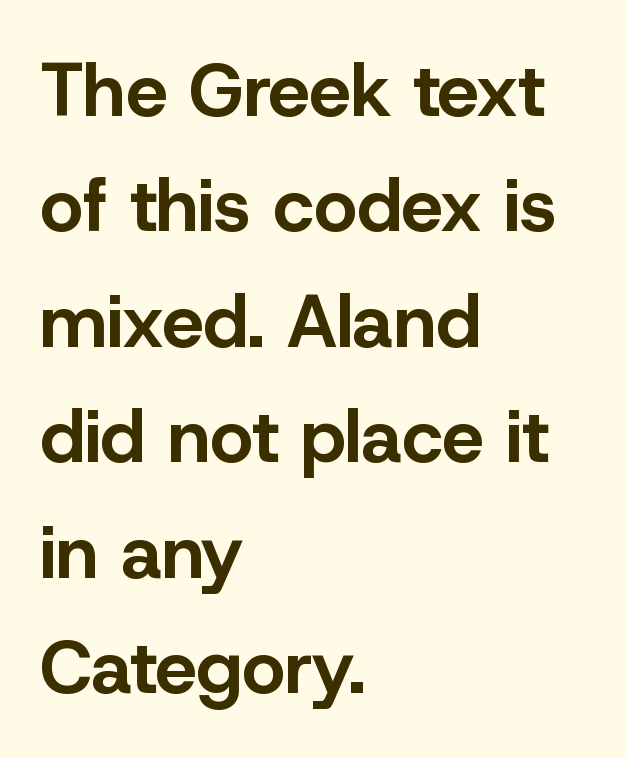
The image shows 74 px bold sans-serif type, upright; set left-aligned, normal line spacing (1.56x), normal letter spacing, not underlined; low stroke contrast and a medium x-height.
